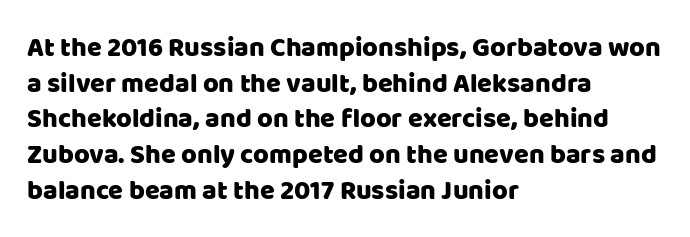
The image shows 27 px text type, upright; set left-aligned, normal line spacing (1.32x), normal letter spacing, not underlined.
